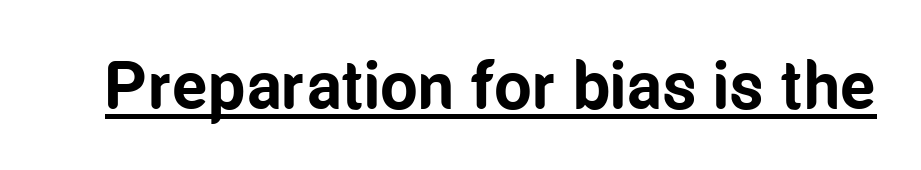
The image shows 67 px bold, condensed sans-serif type, upright; set normal letter spacing, underlined; low stroke contrast and a medium x-height.
